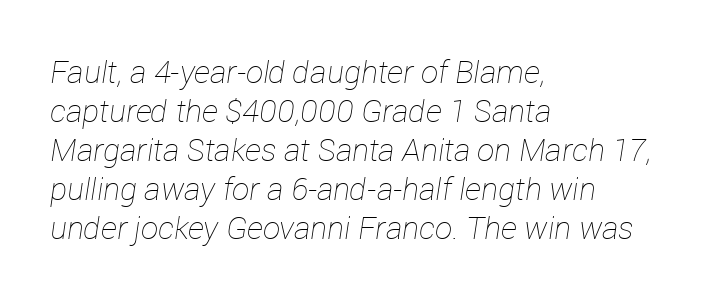
Q: Is the text bold? A: No.
Q: Is the text italic (slanted)? A: Yes, it leans right by about 12 degrees.
Q: Is the text underlined? A: No.
Q: How is the paragraph aligned? A: Left-aligned.
Q: Is the spacing between letters normal or unusually wide? A: Normal.
Q: Is the spacing between lines tight, normal or loose? A: Normal.
Q: Width (condensed, normal, or wide)? A: Normal.
Q: Stroke contrast? A: Low.
Q: x-height? A: Medium.
Q: Monospaced? A: No.
